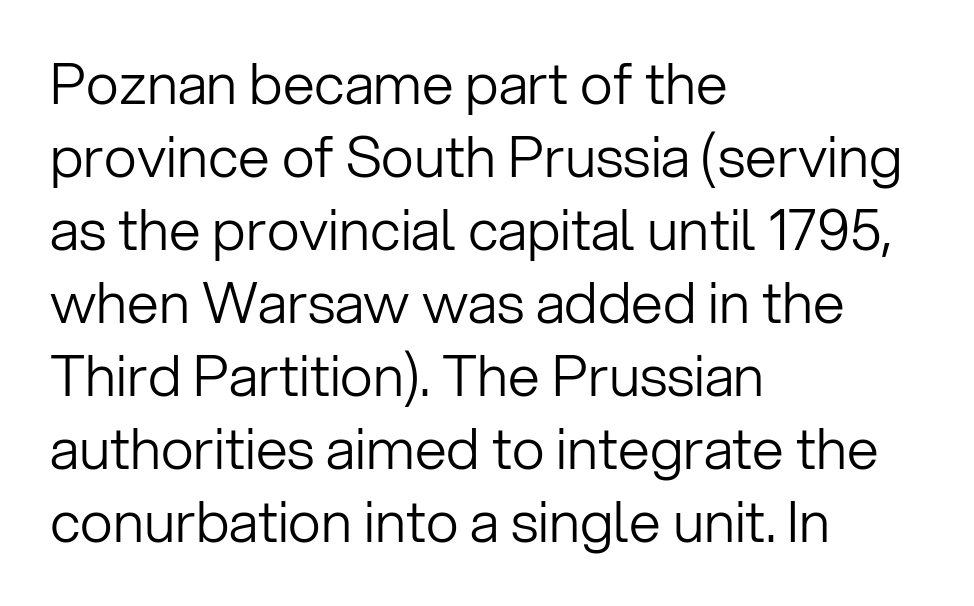
The image shows 57 px light sans-serif type, upright; set left-aligned, normal line spacing (1.28x), normal letter spacing, not underlined; low stroke contrast and a medium x-height.
